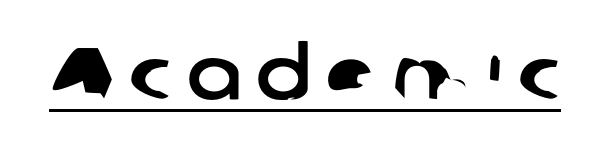
Looks like regular typesetting: each glyph gets only the width it needs. What stands out about the letter spacing? Its width — letters are far apart. Note: no serifs on the glyphs. The string is rendered with underlining switched on.
